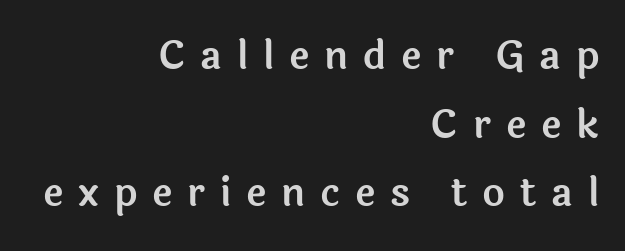
Q: Is the text italic (slanted)? A: No, it is upright.
Q: Is the typeface a serif or a sans-serif typeface? A: Sans-serif.
Q: Is the text underlined? A: No.
Q: How is the paragraph aligned? A: Right-aligned.
Q: Is the spacing between letters normal or unusually wide? A: Unusually wide.
Q: Width (condensed, normal, or wide)? A: Normal.
Q: x-height? A: Medium.
Q: Monospaced? A: No.
